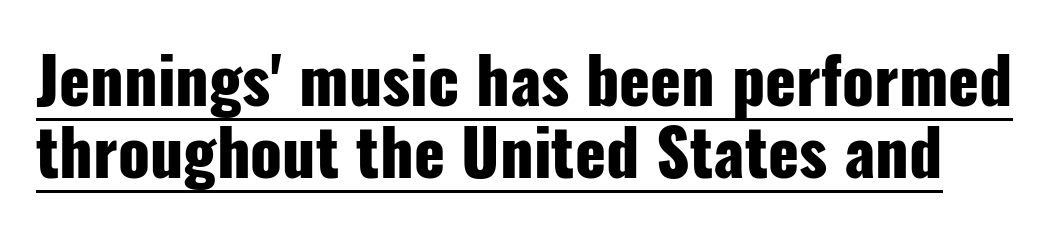
The image shows 64 px heavy, condensed sans-serif type, upright; set tight line spacing (1.13x), normal letter spacing, underlined; low stroke contrast and a medium x-height.
